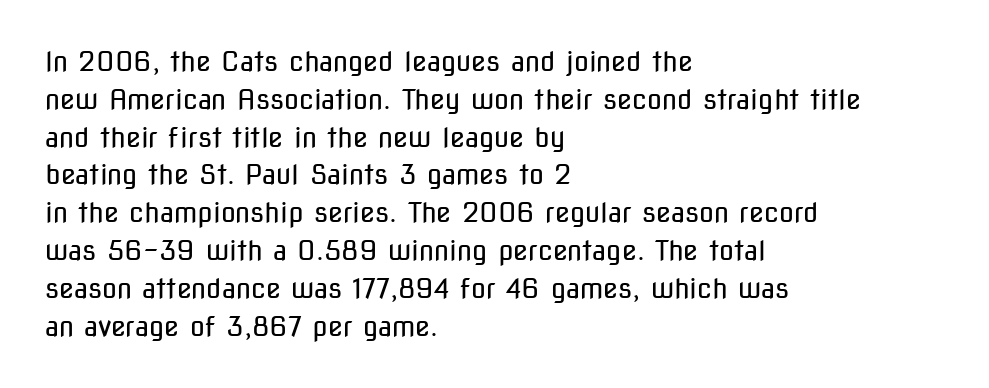
Q: Is the text bold? A: No.
Q: Is the text italic (slanted)? A: No, it is upright.
Q: Is the text underlined? A: No.
Q: How is the paragraph aligned? A: Left-aligned.
Q: Is the spacing between letters normal or unusually wide? A: Normal.
Q: Is the spacing between lines tight, normal or loose? A: Normal.
